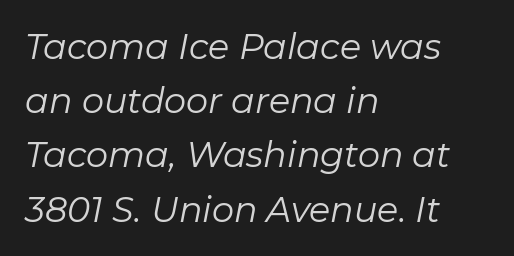
Q: Is the text bold? A: No.
Q: Is the text italic (slanted)? A: Yes, it leans right by about 11 degrees.
Q: Is the text underlined? A: No.
Q: How is the paragraph aligned? A: Left-aligned.
Q: Is the spacing between letters normal or unusually wide? A: Normal.
Q: Is the spacing between lines tight, normal or loose? A: Normal.
Q: Width (condensed, normal, or wide)? A: Normal.
Q: Stroke contrast? A: Low.
Q: x-height? A: Medium.
Q: Monospaced? A: No.
